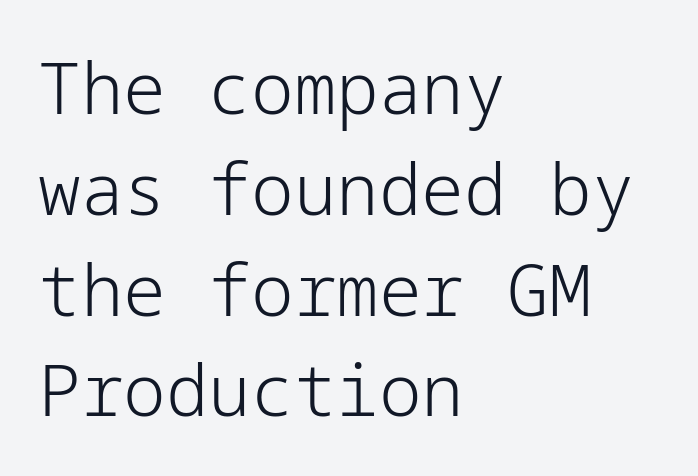
Each word holds together tightly as a unit, with standard inter-letter gaps. Type style note: lacks serifs. The paragraph has a hard left edge and a soft right edge. Upright lettering throughout. Bold? No — there's no thickening of the strokes.
